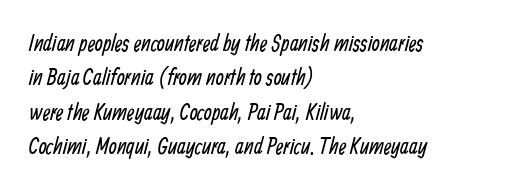
Q: Is the text bold? A: No.
Q: Is the text underlined? A: No.
Q: How is the paragraph aligned? A: Left-aligned.
Q: Is the spacing between letters normal or unusually wide? A: Normal.
Q: Is the spacing between lines tight, normal or loose? A: Normal.
